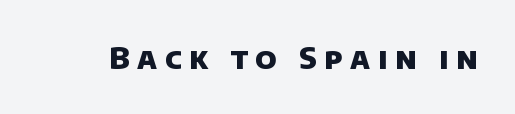
Clear beneath every line of the passage. Glyph-to-glyph distance is far greater than everyday printed text. The face used here has the dense, thick strokes of a bold. Is this a sans? Yes — the strokes have no serifs. A typesetter would call this proportional, since set widths differ per character.
